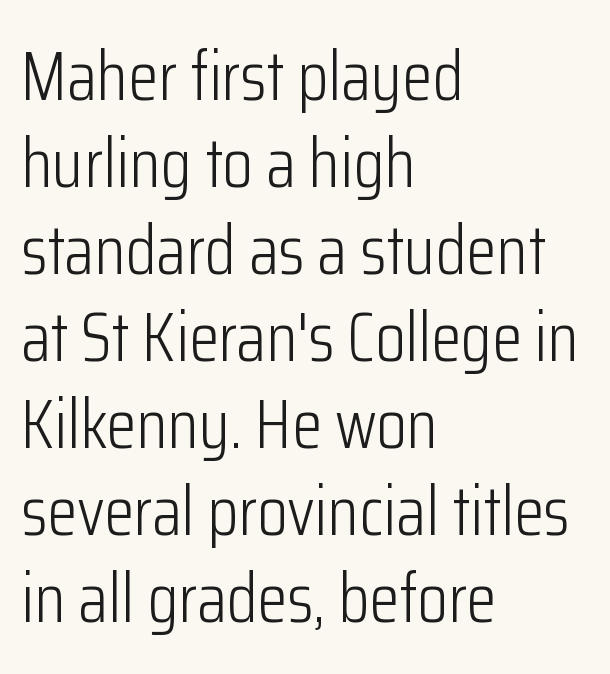
The image shows 69 px light, condensed sans-serif type, upright; set left-aligned, normal line spacing (1.26x), normal letter spacing, not underlined; low stroke contrast and a medium x-height.
